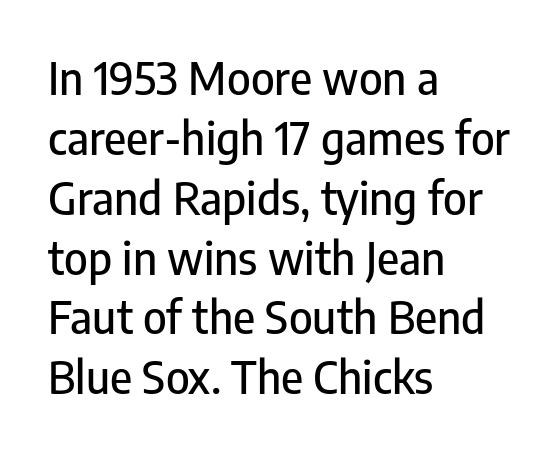
The image shows 45 px condensed sans-serif type, upright; set left-aligned, normal line spacing (1.33x), normal letter spacing, not underlined; low stroke contrast and a medium x-height.
